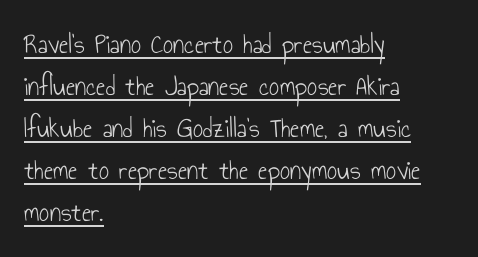
The image shows 28 px light, condensed sans-serif type, upright; set left-aligned, normal line spacing (1.5x), normal letter spacing, underlined; low stroke contrast and a small x-height.
